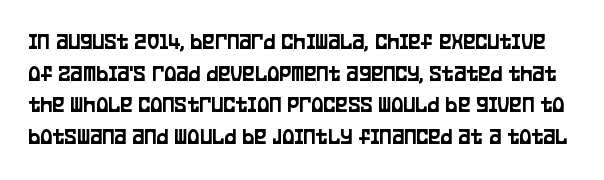
Q: Is the text italic (slanted)? A: No, it is upright.
Q: Is the text underlined? A: No.
Q: Is the spacing between letters normal or unusually wide? A: Normal.
Q: Is the spacing between lines tight, normal or loose? A: Normal.
